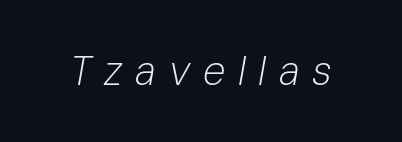
Q: Is the text bold? A: No.
Q: Is the text italic (slanted)? A: Yes, it leans right by about 10 degrees.
Q: Is the text underlined? A: No.
Q: Is the spacing between letters normal or unusually wide? A: Unusually wide.
Q: Width (condensed, normal, or wide)? A: Normal.
Q: Stroke contrast? A: Low.
Q: x-height? A: Medium.
Q: Monospaced? A: No.
